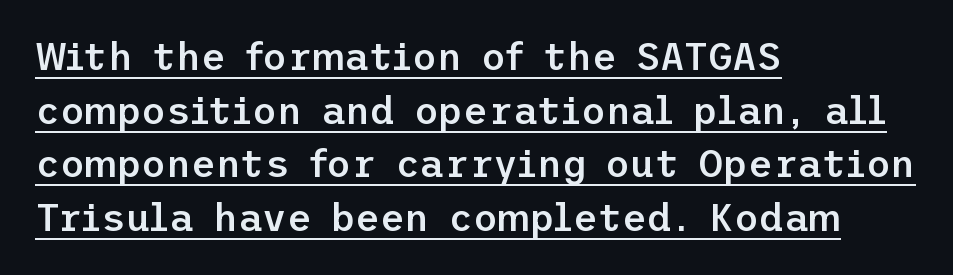
Look at the tracking — it's just the regular setting, nothing added. This is underlined copy, the kind a proofreader might mark for attention. Typeset ragged right — the left edge is the straight one. The typesetting leans somewhat heavy: a semibold. Rendered with straight, roman letterforms.
